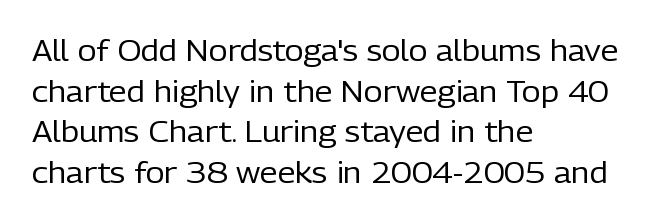
The image shows 29 px regular-weight sans-serif type, upright; set left-aligned, normal line spacing (1.4x), normal letter spacing, not underlined; low stroke contrast and a medium x-height.
